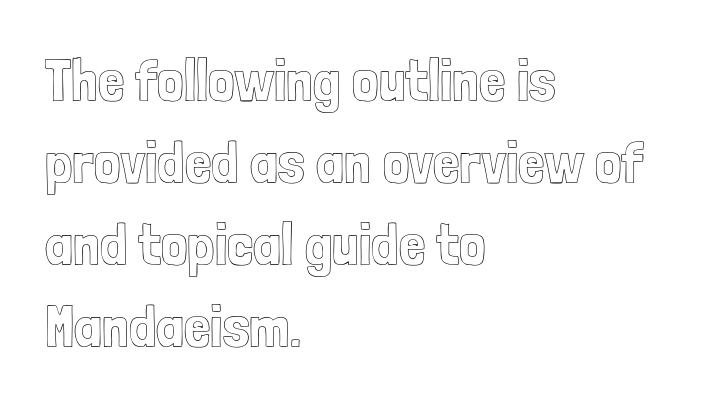
{"italic": "no", "width": "condensed", "x_height": "medium", "monospaced": "no", "underline": "no", "align": "left", "line_spacing": "normal", "line_spacing_ratio": 1.39, "letter_spacing": "normal", "letter_spacing_em": 0.0, "glyph_px": 59}
